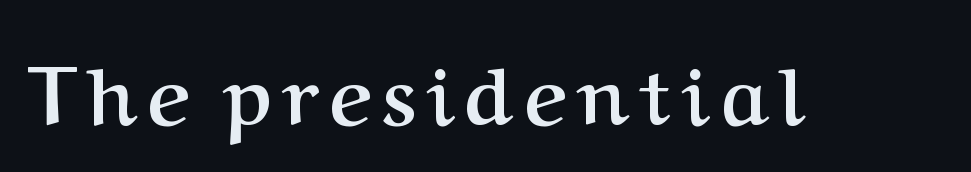
Q: Is the text bold? A: Yes.
Q: Is the text italic (slanted)? A: No, it is upright.
Q: Is the typeface a serif or a sans-serif typeface? A: Serif.
Q: Is the text underlined? A: No.
Q: Width (condensed, normal, or wide)? A: Normal.
Q: Stroke contrast? A: Medium.
Q: x-height? A: Medium.
Q: Monospaced? A: No.
